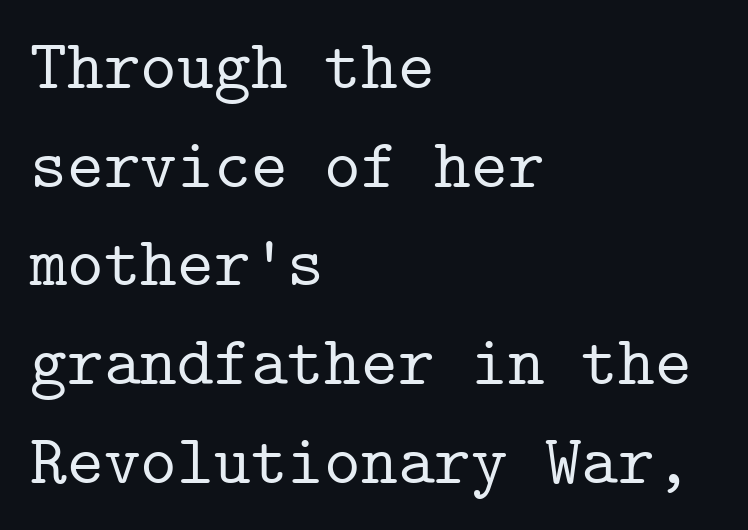
{"serif": "yes", "italic": "no", "width": "normal", "stroke_contrast": "low", "x_height": "medium", "monospaced": "yes", "underline": "no", "align": "left", "line_spacing": "normal", "line_spacing_ratio": 1.41, "letter_spacing": "normal", "letter_spacing_em": 0.0, "glyph_px": 70}
